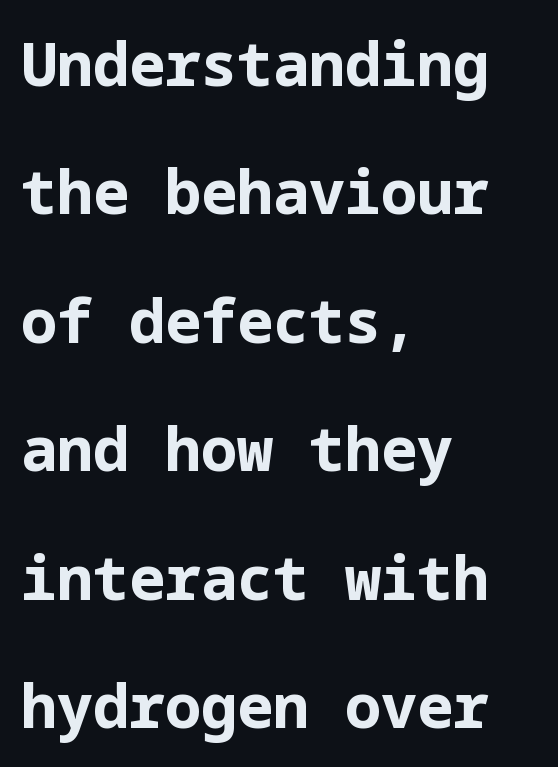
Rendered with straight, roman letterforms. Note: no serifs on the glyphs. Type without underlining. These lines stack with their left ends in a neat column.
